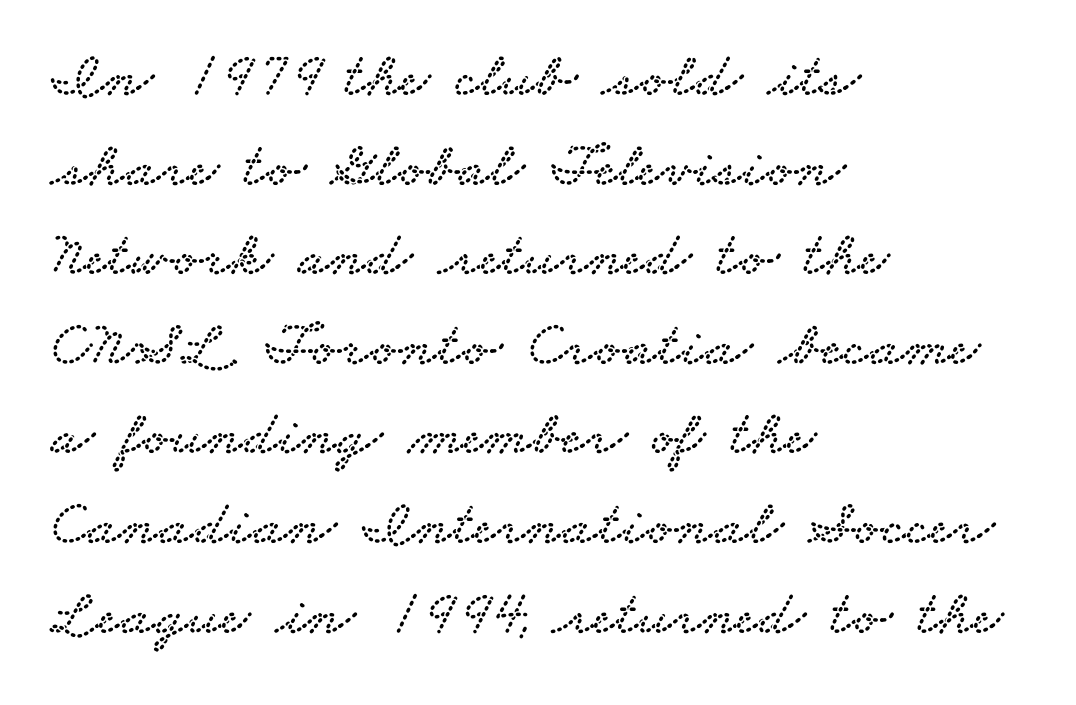
All the whitespace from short lines collects on the right. Here the designer chose a conventional face with non-uniform glyph widths. Glance below the letters and you will spot only blank space. Letter spacing: default. One glance says typical: line gaps are just what's usual.
